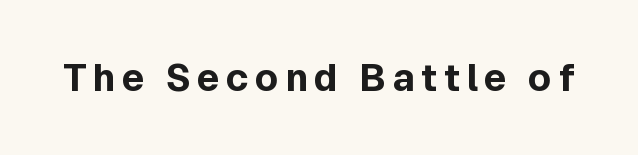
Posture: upright roman. Each glyph is drawn with heavy, bold strokes. Type style note: lacks serifs. Think of a printed novel: that variable character pitch is what you see here. Letters rest on an invisible, unmarked baseline.
